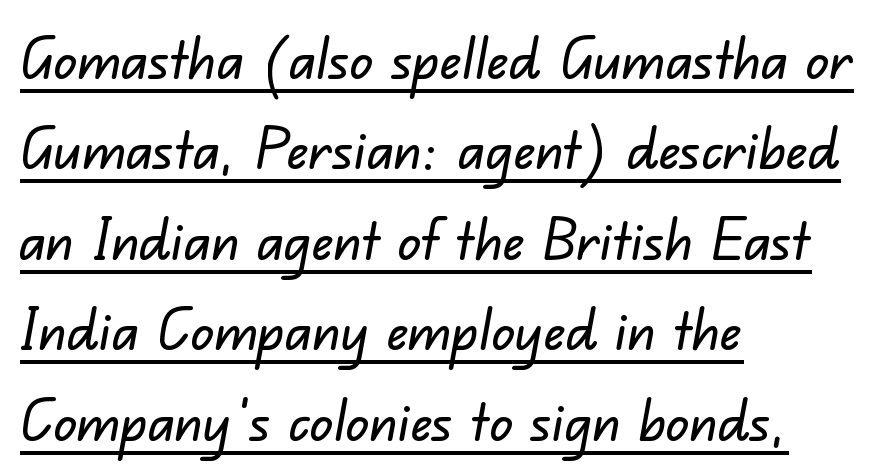
{"serif": "no", "width": "normal", "stroke_contrast": "low", "x_height": "small", "monospaced": "no", "underline": "yes", "align": "left", "line_spacing": "normal", "line_spacing_ratio": 1.56, "letter_spacing": "normal", "letter_spacing_em": 0.0, "glyph_px": 58}
